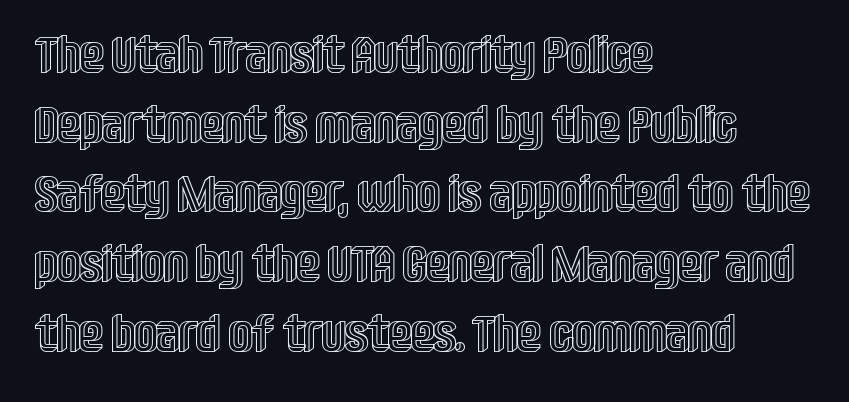
{"italic": "no", "width": "condensed", "x_height": "large", "monospaced": "no", "underline": "no", "align": "left", "line_spacing": "normal", "line_spacing_ratio": 1.34, "letter_spacing": "normal", "letter_spacing_em": 0.0, "glyph_px": 52}
